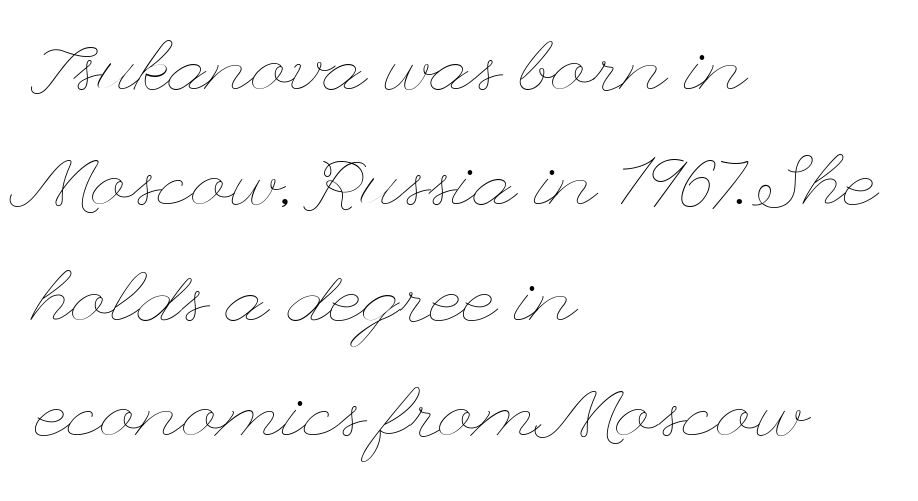
{"bold": "no", "weight": "thin", "width": "wide", "stroke_contrast": "low", "x_height": "small", "underline": "no", "align": "left", "line_spacing": "normal", "line_spacing_ratio": 1.58, "letter_spacing": "normal", "letter_spacing_em": 0.0, "glyph_px": 73}
